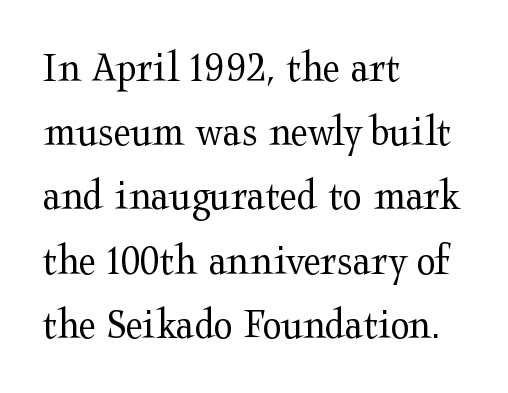
The image shows 44 px regular-weight, wide serif type, upright; set left-aligned, normal line spacing (1.46x), normal letter spacing, not underlined; medium stroke contrast and a medium x-height.
